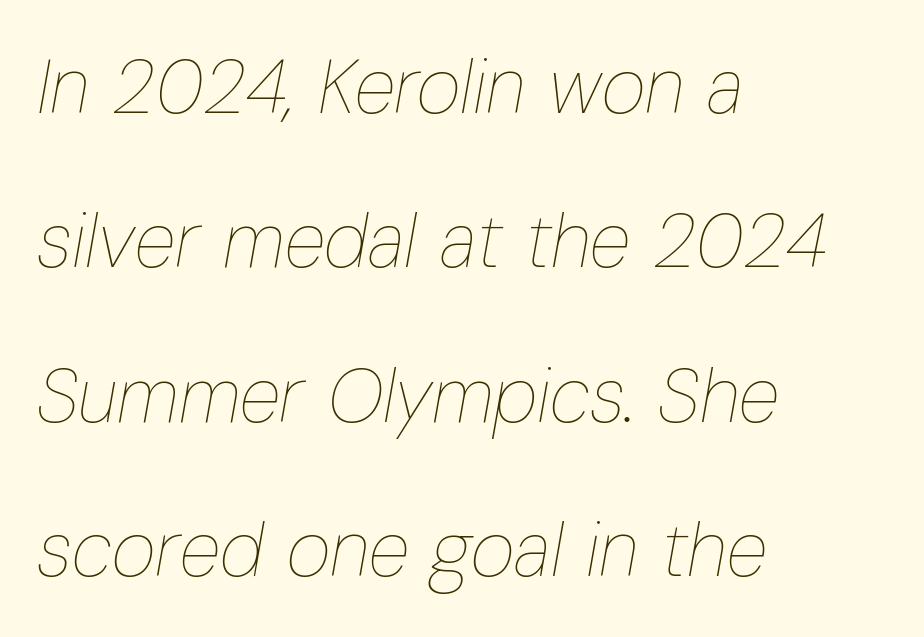
{"italic": "yes", "lean": "right", "slant_degrees": 10, "bold": "no", "weight": "thin", "width": "condensed", "stroke_contrast": "low", "x_height": "medium", "monospaced": "no", "underline": "no", "align": "left", "line_spacing": "loose", "line_spacing_ratio": 2.03, "letter_spacing": "normal", "letter_spacing_em": 0.0, "glyph_px": 76}
